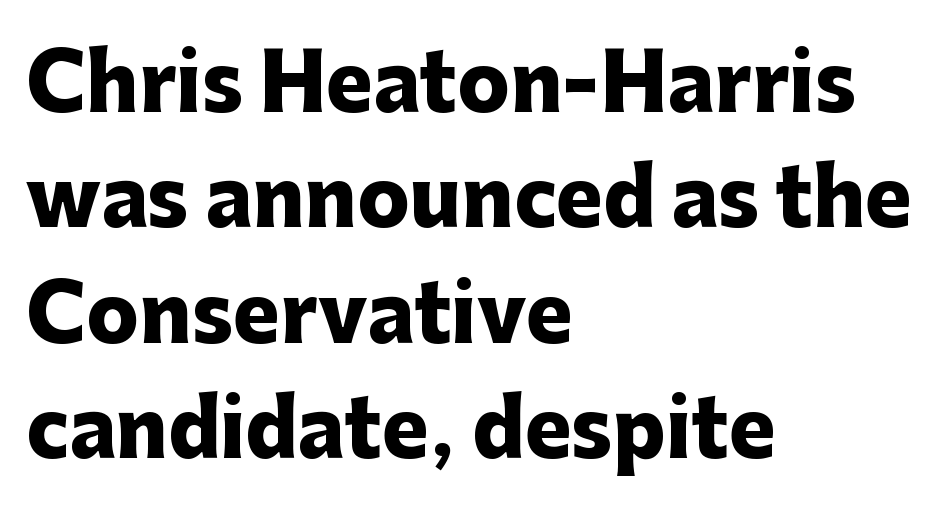
The image shows 78 px heavy sans-serif type, upright; set left-aligned, normal line spacing (1.48x), normal letter spacing, not underlined; low stroke contrast and a medium x-height.
